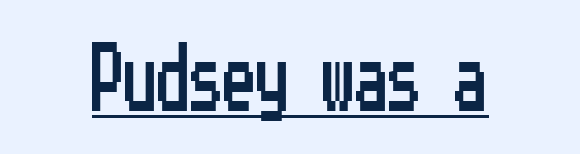
{"serif": "no", "italic": "no", "width": "condensed", "stroke_contrast": "low", "x_height": "medium", "underline": "yes", "letter_spacing": "normal", "letter_spacing_em": 0.0, "glyph_px": 66}
